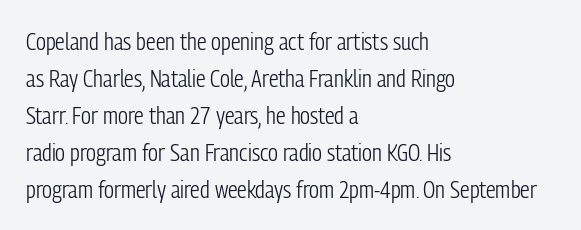
Q: Is the text bold? A: No.
Q: Is the text italic (slanted)? A: No, it is upright.
Q: Is the text underlined? A: No.
Q: How is the paragraph aligned? A: Left-aligned.
Q: Is the spacing between letters normal or unusually wide? A: Normal.
Q: Is the spacing between lines tight, normal or loose? A: Normal.
